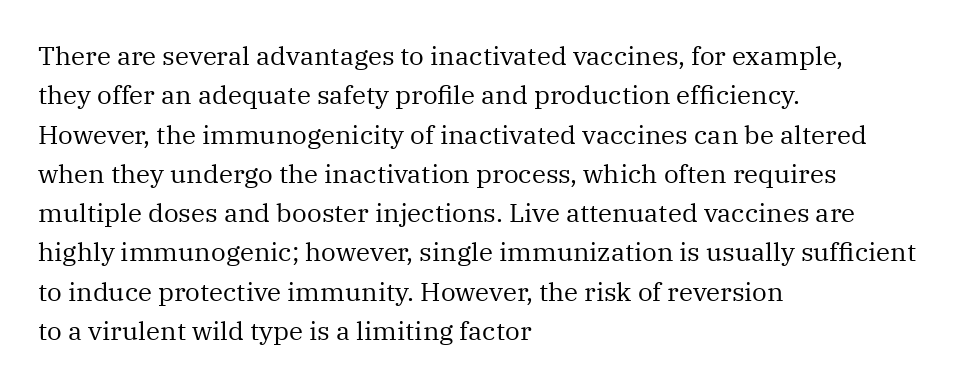
A typesetter would mark this as roman, not italic. Does the leading feel generous? No, just average. The typesetter chose a ragged-right arrangement here. The gaps between neighbouring characters are ordinary and unremarkable. Is this a heavy cut? Hardly; it is regular or lighter. The space directly below the letters is spotless.
